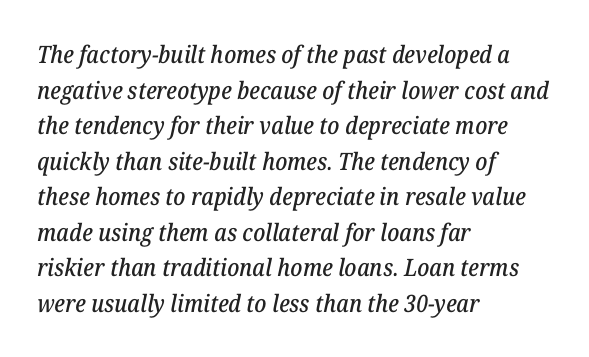
Characters follow at the spacing the type designer built in. Quick note: italic. Students, observe: this is what conventionally led text looks like. Is the block centered? No — it sits flush against the left margin.
